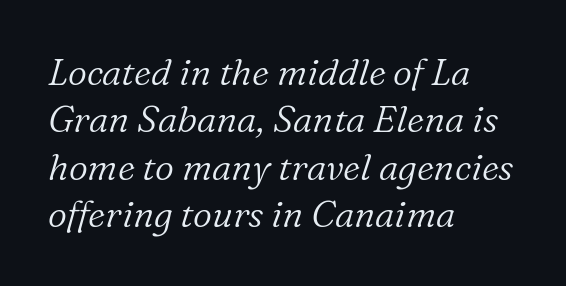
The image shows 37 px light serif type, italic (leaning right); set left-aligned, normal line spacing (1.28x), normal letter spacing, not underlined; low stroke contrast and a medium x-height.
